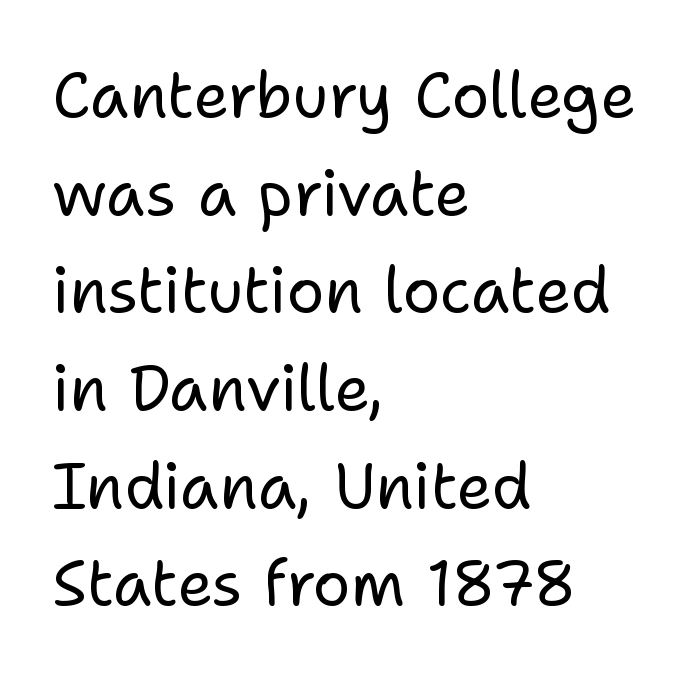
The image shows 63 px regular-weight sans-serif type, upright; set left-aligned, normal line spacing (1.55x), normal letter spacing, not underlined; low stroke contrast and a medium x-height.
